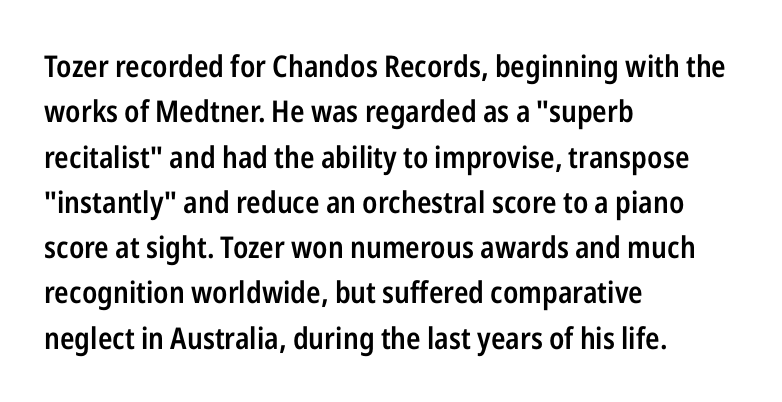
Q: Is the text bold? A: Semi-bold.
Q: Is the text italic (slanted)? A: No, it is upright.
Q: Is the typeface a serif or a sans-serif typeface? A: Sans-serif.
Q: Is the text underlined? A: No.
Q: How is the paragraph aligned? A: Left-aligned.
Q: Is the spacing between letters normal or unusually wide? A: Normal.
Q: Is the spacing between lines tight, normal or loose? A: Normal.
Q: Width (condensed, normal, or wide)? A: Condensed.
Q: Stroke contrast? A: Low.
Q: x-height? A: Medium.
Q: Monospaced? A: No.
